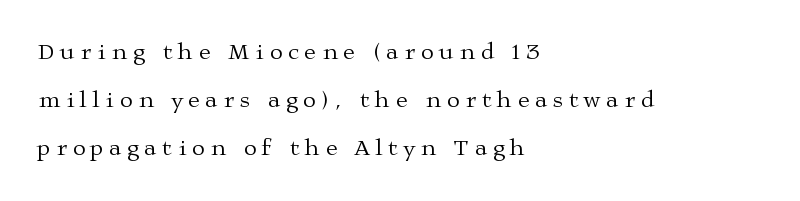
Spacing between characters has been opened up far beyond the box default. Left-aligned paragraph, ragged on the right. The rendering uses a large line-height, opening up the rows. Posture: straight, roman, zero tilt.
